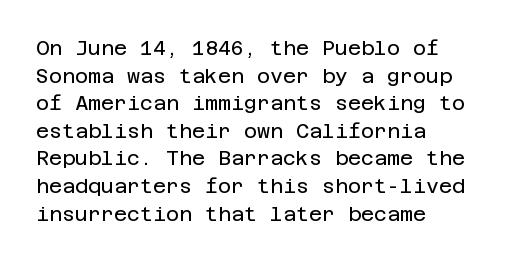
The image shows 20 px text type, upright; set left-aligned, normal line spacing (1.38x), normal letter spacing, not underlined.
